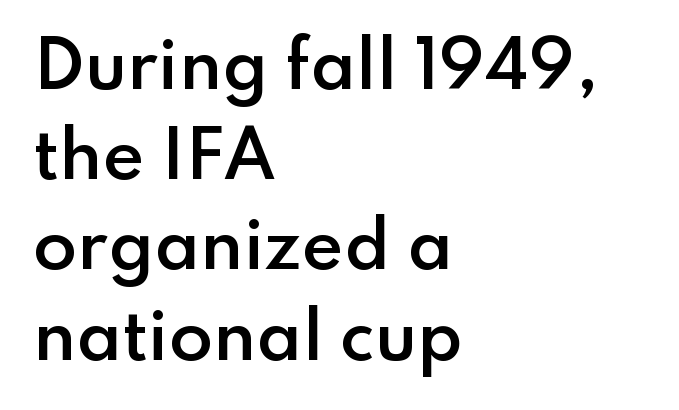
The image shows 64 px semibold sans-serif type, upright; set left-aligned, normal line spacing (1.41x), normal letter spacing, not underlined; low stroke contrast and a small x-height.
